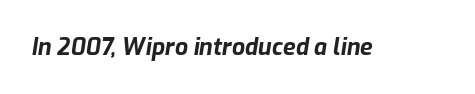
Set as a true bold cut, around the 700 mark. A typesetter would mark this as italic. Anything drawn beneath the words? Only blank space. Default kerning and tracking; the words read as compact shapes.
